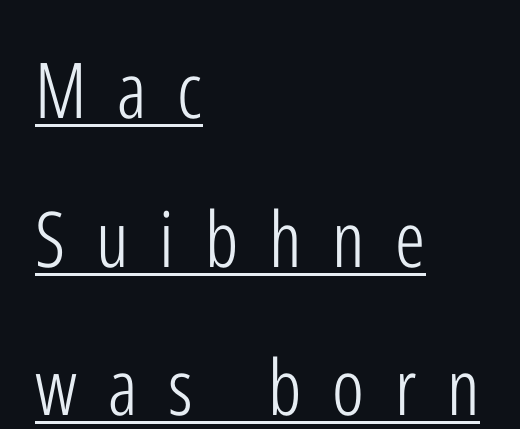
The image shows 77 px light, condensed sans-serif type, upright; set left-aligned, loose line spacing (1.93x), unusually wide letter spacing (+0.4 em), underlined; low stroke contrast and a medium x-height.
